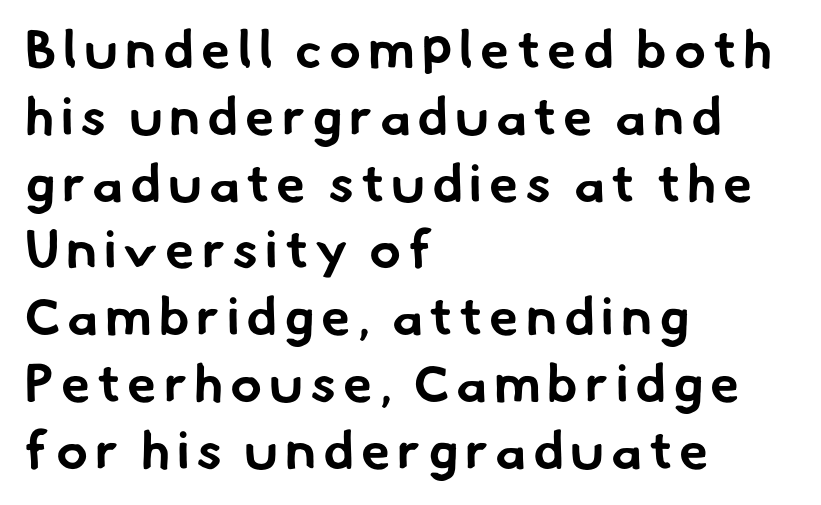
The image shows 53 px bold sans-serif type; set left-aligned, normal line spacing (1.26x), not underlined; low stroke contrast and a small x-height.
